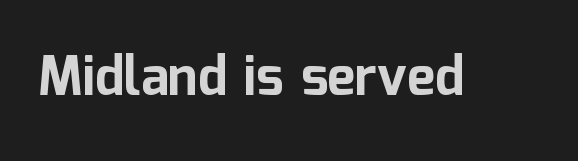
{"serif": "no", "italic": "no", "bold": "yes", "weight": "bold", "width": "normal", "stroke_contrast": "low", "x_height": "medium", "monospaced": "no", "underline": "no", "letter_spacing": "normal", "letter_spacing_em": 0.0, "glyph_px": 53}
